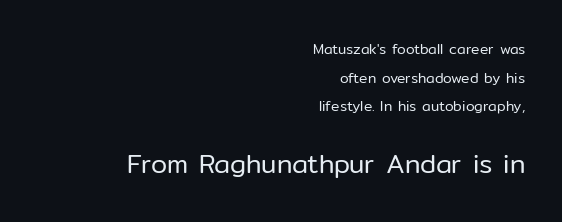
{"italic": "no", "bold": "no", "underline": "no", "align": "right", "line_spacing": "loose", "line_spacing_ratio": 2.04, "letter_spacing": "normal", "letter_spacing_em": 0.0, "larger_block": "second", "size_ratio": 1.86, "glyph_px": 26}
